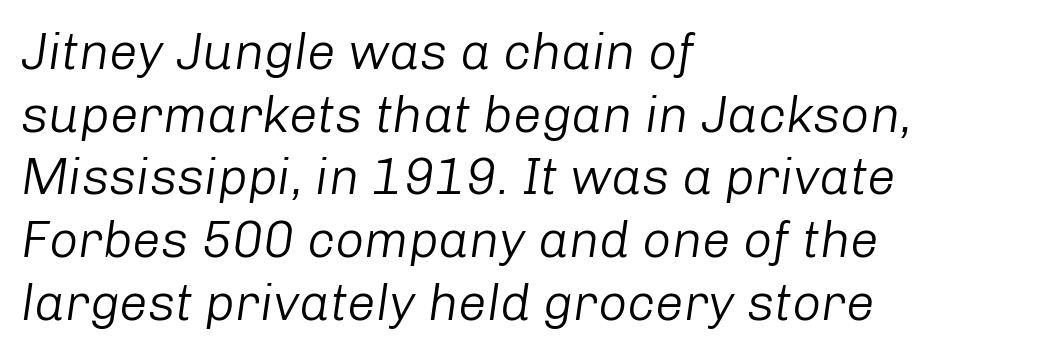
{"italic": "yes", "lean": "right", "slant_degrees": 8, "bold": "no", "weight": "light", "width": "normal", "stroke_contrast": "low", "x_height": "medium", "monospaced": "no", "underline": "no", "align": "left", "line_spacing_ratio": 1.23, "letter_spacing": "normal", "letter_spacing_em": 0.0, "glyph_px": 51}
